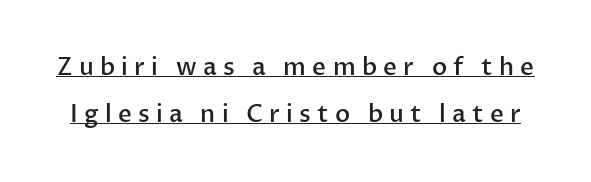
The image shows 24 px text type, upright; set loose line spacing (1.94x), unusually wide letter spacing (+0.26 em), underlined.
